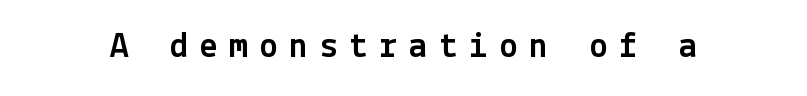
{"serif": "no", "italic": "no", "width": "normal", "x_height": "medium", "underline": "no", "letter_spacing": "wide", "letter_spacing_em": 0.31, "glyph_px": 37}
